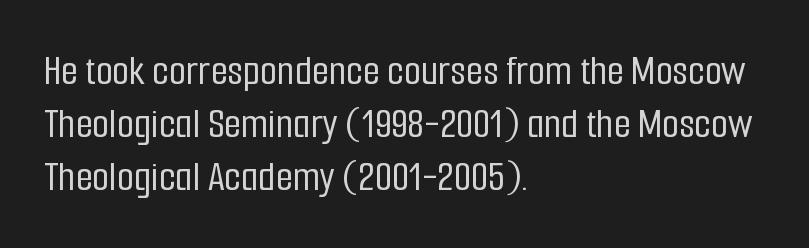
The string is rendered with underlining switched off. Each word holds together tightly as a unit, with standard inter-letter gaps. Horizontally, the lines are justified to the leading edge only. Nope, not italic — everything's standing straight. Note: no serifs on the glyphs. Think of a printed novel: that variable character pitch is what you see here.
